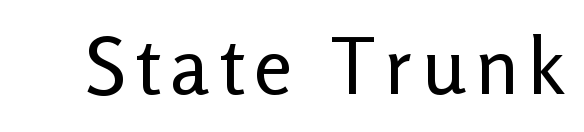
{"serif": "no", "italic": "no", "bold": "no", "weight": "regular", "width": "normal", "stroke_contrast": "low", "x_height": "medium", "monospaced": "no", "underline": "no", "glyph_px": 79}
